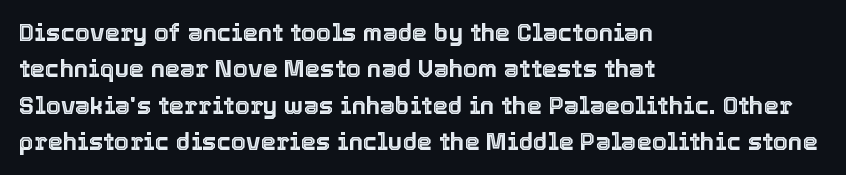
The image shows 24 px text type, upright; set left-aligned, normal line spacing (1.52x), normal letter spacing, not underlined.
